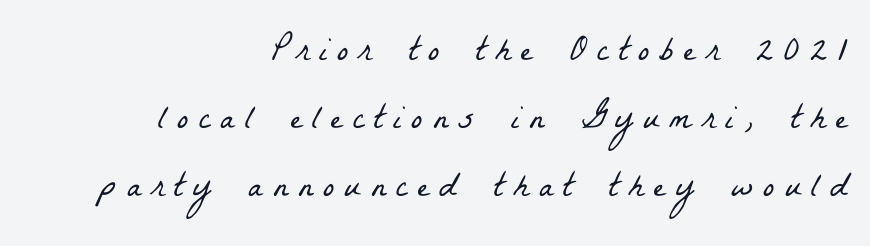
{"serif": "yes", "bold": "no", "weight": "light", "width": "condensed", "stroke_contrast": "low", "x_height": "medium", "monospaced": "no", "underline": "no", "align": "right", "line_spacing": "loose", "line_spacing_ratio": 2.0, "letter_spacing": "wide", "letter_spacing_em": 0.3, "glyph_px": 34}
